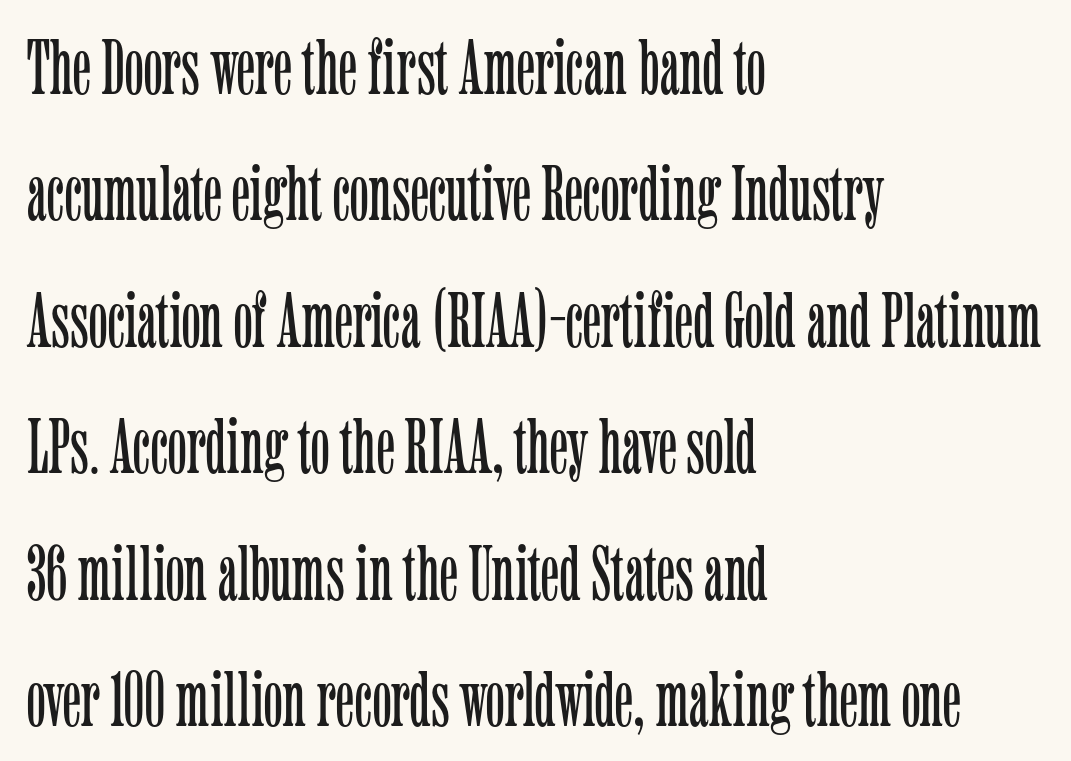
The image shows 79 px light, condensed serif type, upright; set left-aligned, normal line spacing (1.6x), normal letter spacing, not underlined; low stroke contrast and a medium x-height.
